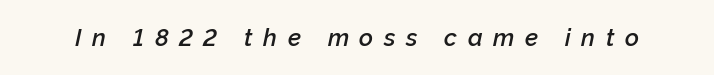
The image shows 24 px text type, italic (leaning right); set unusually wide letter spacing (+0.44 em), not underlined.
